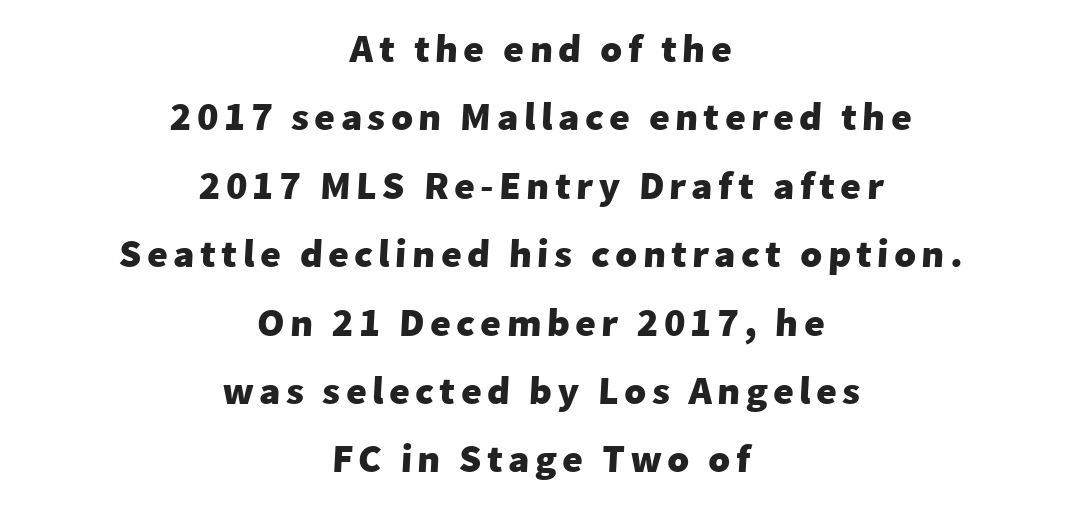
Q: Is the text bold? A: Yes.
Q: Is the typeface a serif or a sans-serif typeface? A: Sans-serif.
Q: Is the text underlined? A: No.
Q: How is the paragraph aligned? A: Centered.
Q: Width (condensed, normal, or wide)? A: Normal.
Q: Stroke contrast? A: Low.
Q: x-height? A: Medium.
Q: Monospaced? A: No.
